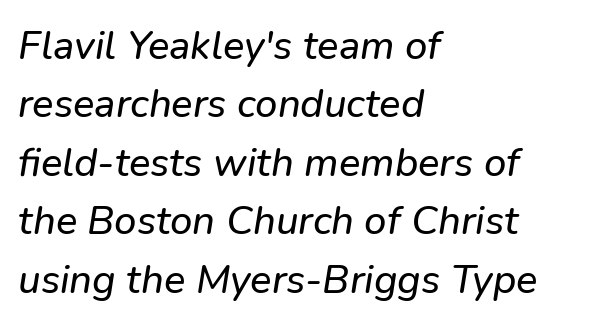
Q: Is the text italic (slanted)? A: Yes, it leans right by about 9 degrees.
Q: Is the text underlined? A: No.
Q: How is the paragraph aligned? A: Left-aligned.
Q: Is the spacing between letters normal or unusually wide? A: Normal.
Q: Is the spacing between lines tight, normal or loose? A: Normal.
Q: Width (condensed, normal, or wide)? A: Normal.
Q: Stroke contrast? A: Low.
Q: x-height? A: Medium.
Q: Monospaced? A: No.
